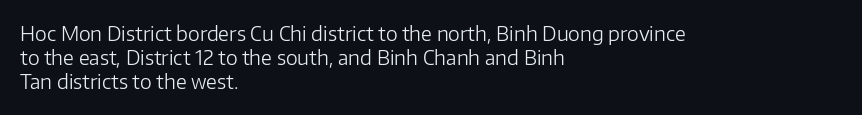
Q: Is the text bold? A: No.
Q: Is the text italic (slanted)? A: No, it is upright.
Q: Is the text underlined? A: No.
Q: How is the paragraph aligned? A: Left-aligned.
Q: Is the spacing between letters normal or unusually wide? A: Normal.
